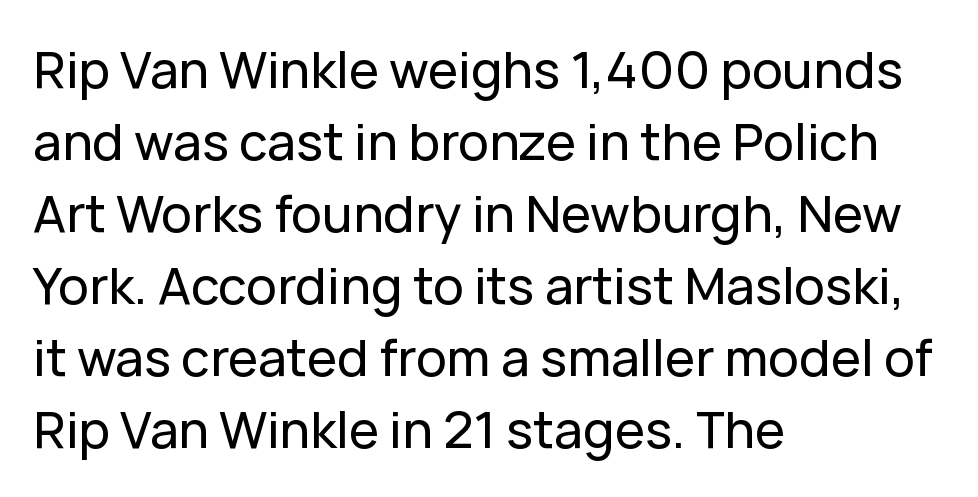
The rendering uses natural spacing where letterforms have individual widths. The face used here is a sans, in the tradition of grotesques and geometrics. The letters stand straight up with perfectly vertical stems. The line texture is even and compact thanks to regular tracking. In terms of leading, this rendering sits right in the middle.
